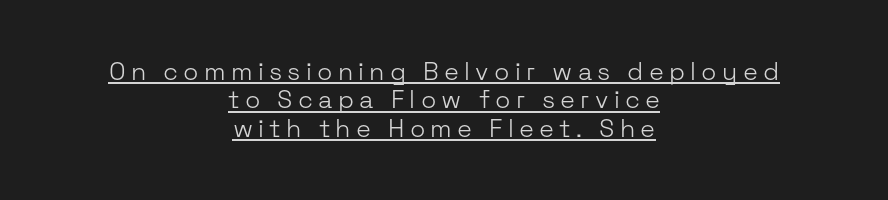
If you measured baseline to baseline, you'd find a short distance. Compared with a typical body face, this is equally light or lighter still. You could only call the tracking loose — the letters float apart. Is the block centered? Yes — each line is placed symmetrically about the middle.
